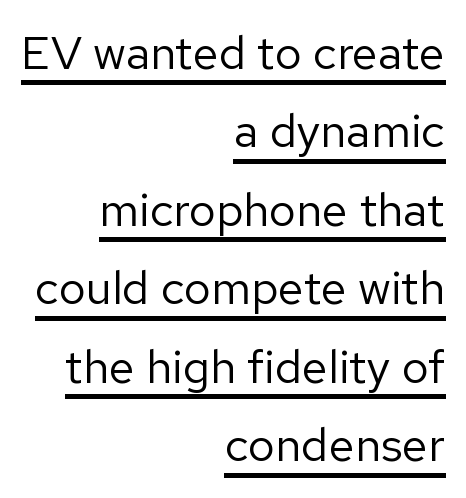
Q: Is the text bold? A: No.
Q: Is the text italic (slanted)? A: No, it is upright.
Q: Is the typeface a serif or a sans-serif typeface? A: Sans-serif.
Q: Is the text underlined? A: Yes.
Q: How is the paragraph aligned? A: Right-aligned.
Q: Is the spacing between letters normal or unusually wide? A: Normal.
Q: Is the spacing between lines tight, normal or loose? A: Normal.
Q: Width (condensed, normal, or wide)? A: Normal.
Q: Stroke contrast? A: Low.
Q: x-height? A: Medium.
Q: Monospaced? A: No.
